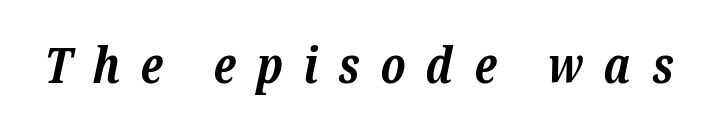
Q: Is the text bold? A: Yes.
Q: Is the text italic (slanted)? A: Yes, it leans right by about 12 degrees.
Q: Is the typeface a serif or a sans-serif typeface? A: Serif.
Q: Is the text underlined? A: No.
Q: Is the spacing between letters normal or unusually wide? A: Unusually wide.
Q: Width (condensed, normal, or wide)? A: Normal.
Q: Stroke contrast? A: Low.
Q: x-height? A: Medium.
Q: Monospaced? A: No.
